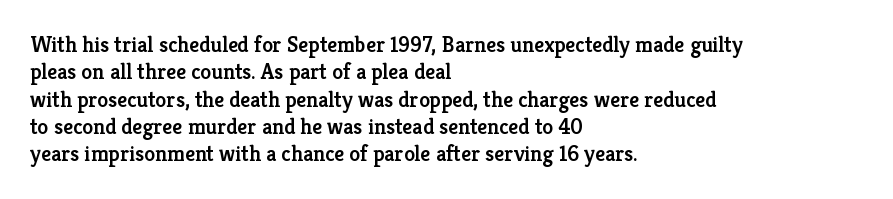
The image shows 22 px text type, upright; set left-aligned, line spacing 1.24x, normal letter spacing, not underlined.
